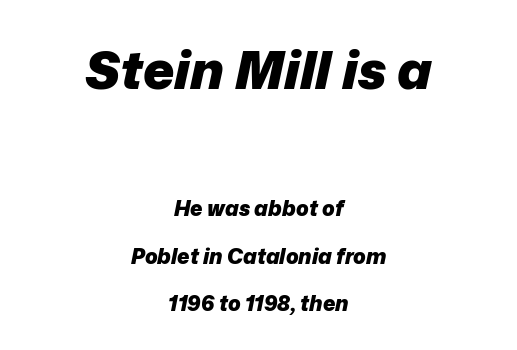
{"italic": "yes", "lean": "right", "slant_degrees": 12, "bold": "yes", "weight": "heavy", "width": "normal", "stroke_contrast": "low", "x_height": "medium", "monospaced": "no", "underline": "no", "align": "center", "line_spacing": "loose", "line_spacing_ratio": 2.26, "letter_spacing": "normal", "letter_spacing_em": 0.0, "larger_block": "first", "size_ratio": 2.52, "glyph_px": 53}
